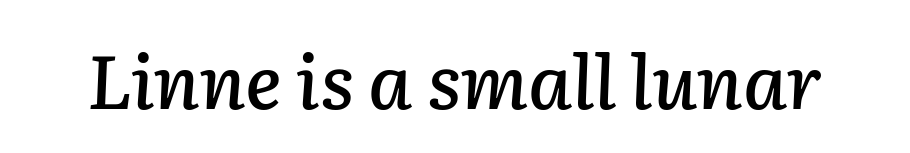
The image shows 75 px text type, italic (leaning right); set normal letter spacing, not underlined; low stroke contrast and a medium x-height.
